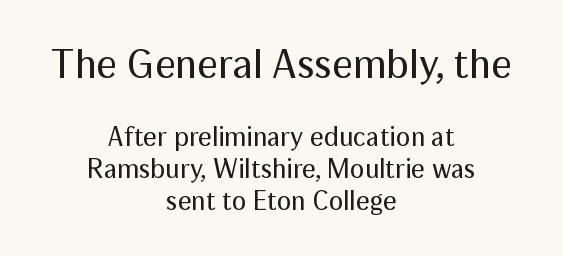
Q: Is the text bold? A: No.
Q: Is the text italic (slanted)? A: No, it is upright.
Q: Is the typeface a serif or a sans-serif typeface? A: Sans-serif.
Q: Is the text underlined? A: No.
Q: How is the paragraph aligned? A: Centered.
Q: Is the spacing between letters normal or unusually wide? A: Normal.
Q: Which block of text is set in a larger size, the first (top) or the second (bottom)? A: The first (top) one.
Q: Width (condensed, normal, or wide)? A: Normal.
Q: Stroke contrast? A: Medium.
Q: x-height? A: Medium.
Q: Monospaced? A: No.
